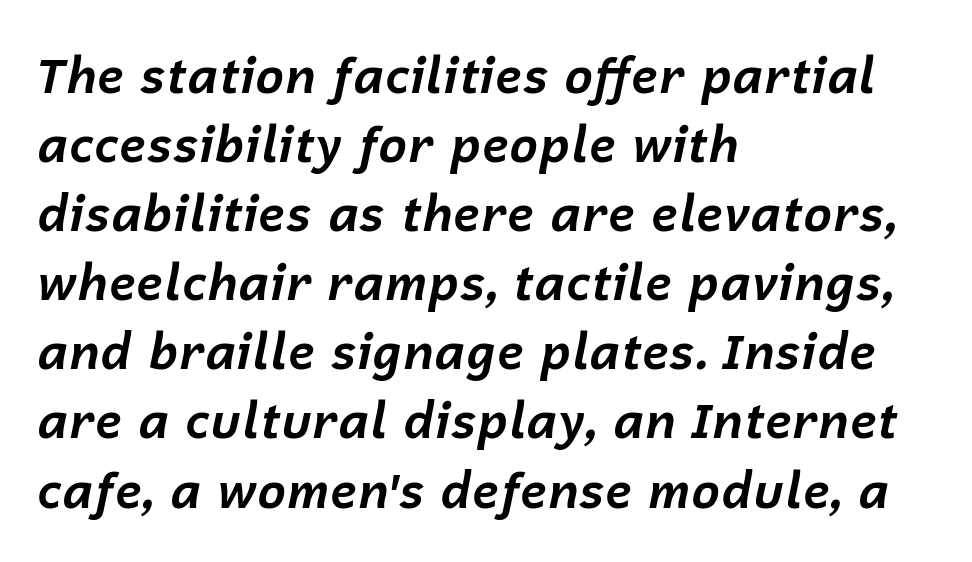
Emphasis-style slanted type is in use. Is the block centered? No — it sits flush against the left margin. Glance below the letters and you will spot only blank space. Strong, thick strokes mark this as bold type.
